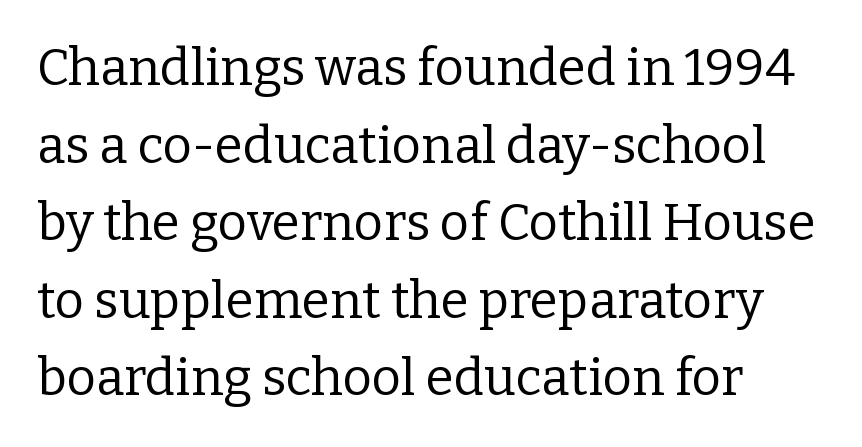
Q: Is the text bold? A: No.
Q: Is the text italic (slanted)? A: No, it is upright.
Q: Is the typeface a serif or a sans-serif typeface? A: Serif.
Q: Is the text underlined? A: No.
Q: How is the paragraph aligned? A: Left-aligned.
Q: Is the spacing between letters normal or unusually wide? A: Normal.
Q: Is the spacing between lines tight, normal or loose? A: Normal.
Q: Width (condensed, normal, or wide)? A: Normal.
Q: Stroke contrast? A: Low.
Q: x-height? A: Medium.
Q: Monospaced? A: No.
